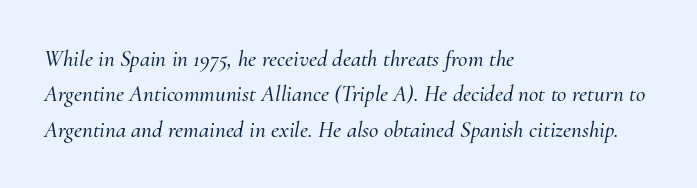
The image shows 23 px text type, italic (leaning right); set left-aligned, normal line spacing (1.54x), normal letter spacing, not underlined.
